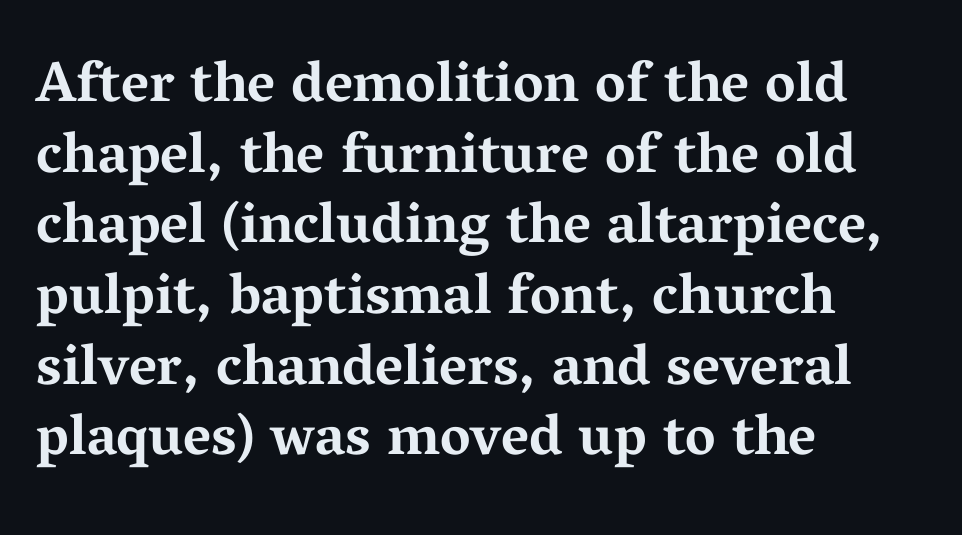
Observe the ordinary spacing: letters are neighbours, not strangers. Caption: bold face, heavy strokes. The space directly below the letters is spotless. Notice how the stems are strictly vertical — no italics here. I'd call this a serif setting — the letters wear small feet.
